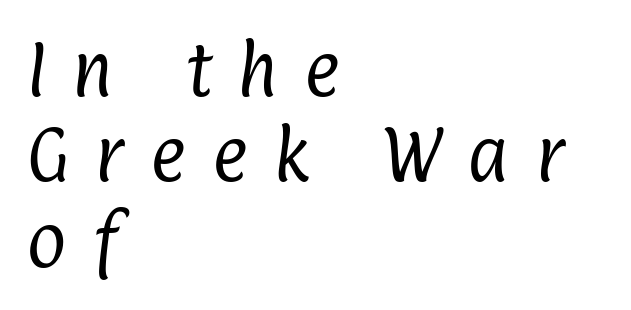
Q: Is the text bold? A: No.
Q: Is the typeface a serif or a sans-serif typeface? A: Sans-serif.
Q: Is the text underlined? A: No.
Q: How is the paragraph aligned? A: Left-aligned.
Q: Is the spacing between letters normal or unusually wide? A: Unusually wide.
Q: Is the spacing between lines tight, normal or loose? A: Normal.
Q: Width (condensed, normal, or wide)? A: Condensed.
Q: Stroke contrast? A: Low.
Q: x-height? A: Medium.
Q: Monospaced? A: No.
